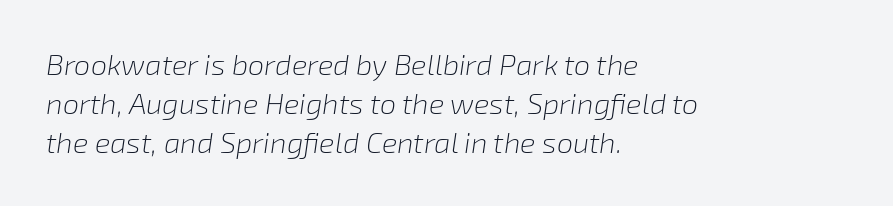
Q: Is the text bold? A: No.
Q: Is the text italic (slanted)? A: Yes, it leans right by about 8 degrees.
Q: Is the text underlined? A: No.
Q: How is the paragraph aligned? A: Left-aligned.
Q: Is the spacing between letters normal or unusually wide? A: Normal.
Q: Is the spacing between lines tight, normal or loose? A: Normal.
Q: Width (condensed, normal, or wide)? A: Normal.
Q: Stroke contrast? A: Low.
Q: x-height? A: Medium.
Q: Monospaced? A: No.
